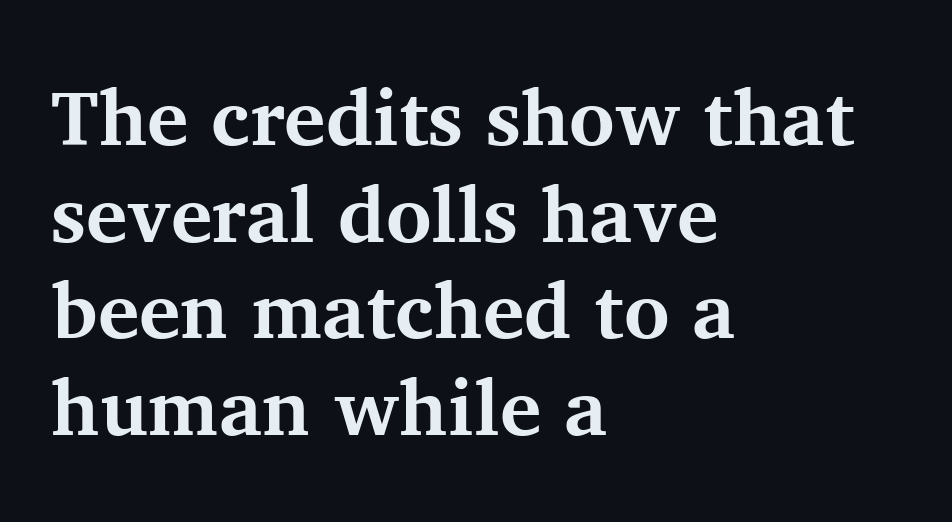
The image shows 78 px bold serif type, upright; set left-aligned, line spacing 1.24x, normal letter spacing, not underlined; medium stroke contrast and a medium x-height.
